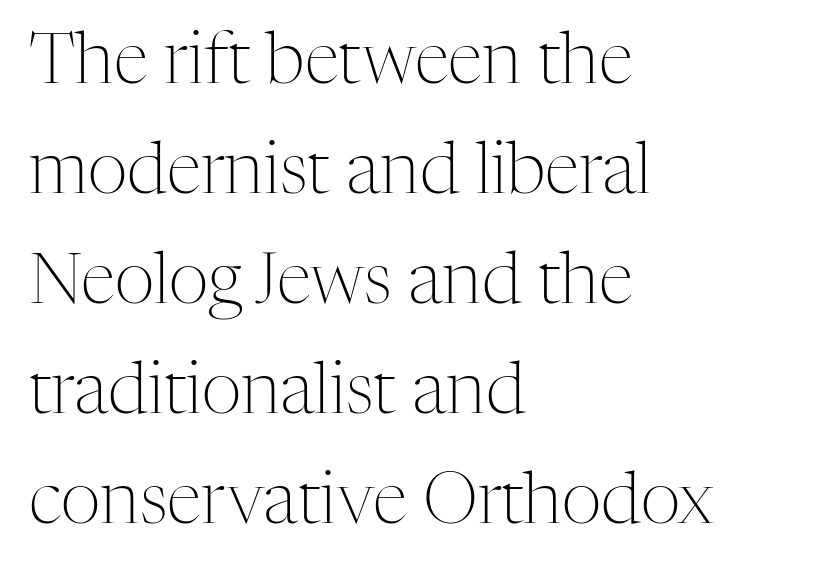
{"serif": "yes", "italic": "no", "bold": "no", "weight": "light", "width": "normal", "stroke_contrast": "medium", "x_height": "medium", "monospaced": "no", "underline": "no", "align": "left", "line_spacing": "normal", "line_spacing_ratio": 1.57, "letter_spacing": "normal", "letter_spacing_em": 0.0, "glyph_px": 70}
